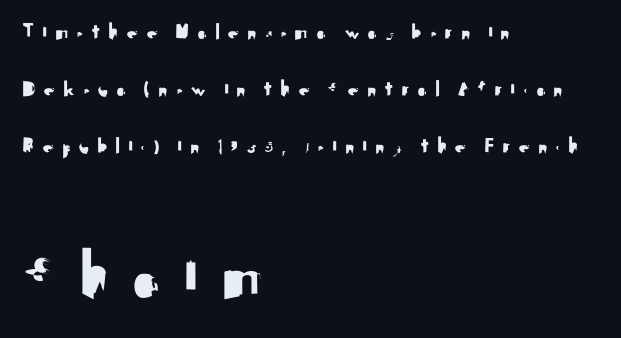
{"serif": "no", "italic": "no", "width": "normal", "stroke_contrast": "medium", "x_height": "small", "monospaced": "no", "underline": "no", "align": "left", "line_spacing": "loose", "line_spacing_ratio": 2.47, "letter_spacing": "wide", "letter_spacing_em": 0.32, "larger_block": "second", "size_ratio": 2.96, "glyph_px": 68}
